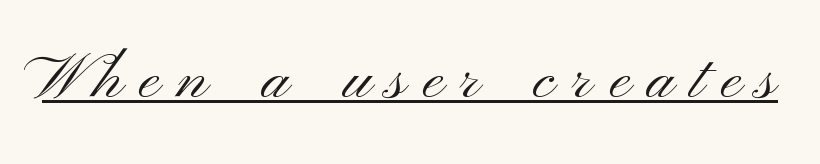
The image shows 63 px light, wide sans-serif type; set unusually wide letter spacing (+0.26 em), underlined; medium stroke contrast and a small x-height.
